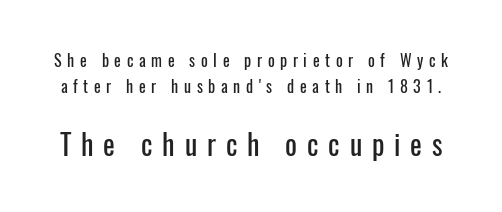
The image shows 28 px condensed sans-serif type, upright; set normal line spacing (1.64x), unusually wide letter spacing (+0.35 em), not underlined; the second (bottom) block is 1.75x larger; low stroke contrast and a medium x-height.
